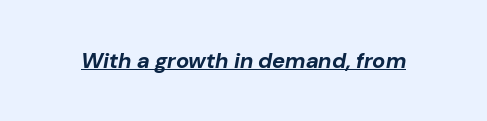
Q: Is the text bold? A: Yes.
Q: Is the text italic (slanted)? A: Yes, it leans right by about 10 degrees.
Q: Is the text underlined? A: Yes.
Q: Is the spacing between letters normal or unusually wide? A: Normal.
